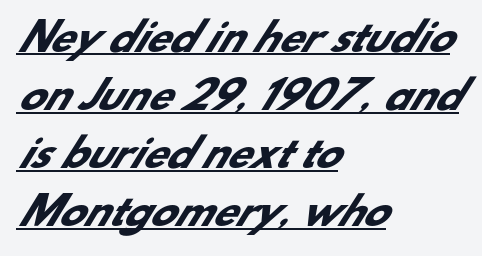
Q: Is the text bold? A: Yes.
Q: Is the typeface a serif or a sans-serif typeface? A: Sans-serif.
Q: Is the text underlined? A: Yes.
Q: How is the paragraph aligned? A: Left-aligned.
Q: Is the spacing between letters normal or unusually wide? A: Normal.
Q: Is the spacing between lines tight, normal or loose? A: Normal.
Q: Width (condensed, normal, or wide)? A: Normal.
Q: Stroke contrast? A: Low.
Q: x-height? A: Small.
Q: Monospaced? A: No.
